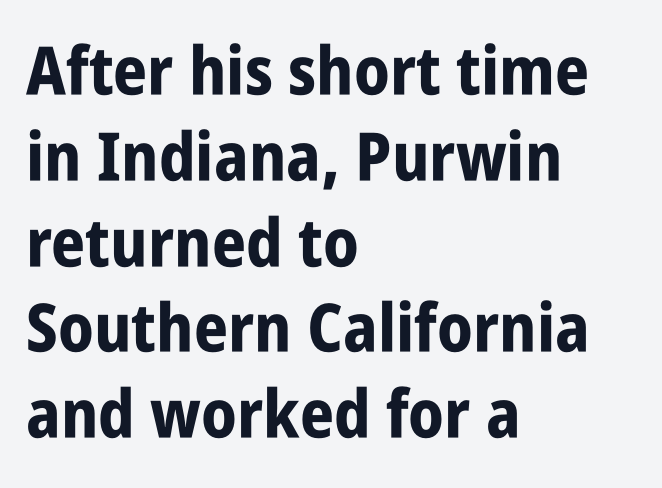
The face used here is rendered with its standard letterfit. Does the copy run flush right? No — it runs flush left. If you measured baseline to baseline, you'd find a middling distance. The type sits square on the baseline with zero lean. A typesetter would label this face a sans. Spacing verdict: proportional, widths tailored to each character.
